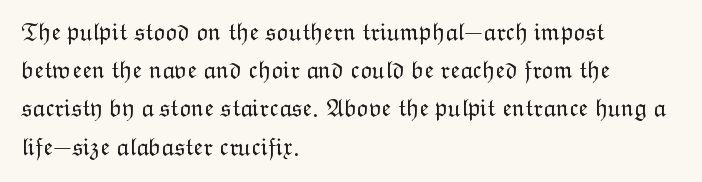
Q: Is the text bold? A: No.
Q: Is the text italic (slanted)? A: No, it is upright.
Q: Is the text underlined? A: No.
Q: How is the paragraph aligned? A: Left-aligned.
Q: Is the spacing between letters normal or unusually wide? A: Normal.
Q: Is the spacing between lines tight, normal or loose? A: Normal.
